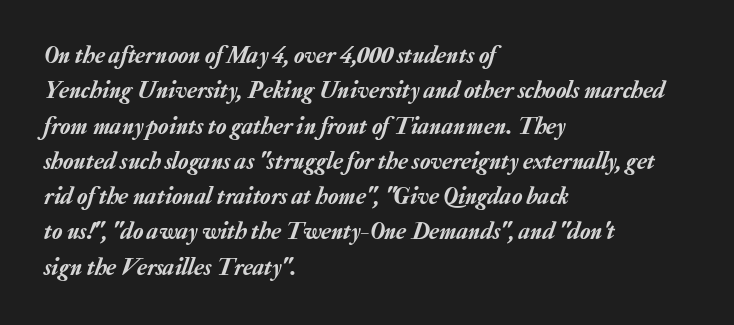
The image shows 24 px text type, italic (leaning right); set left-aligned, normal line spacing (1.47x), normal letter spacing, not underlined.
